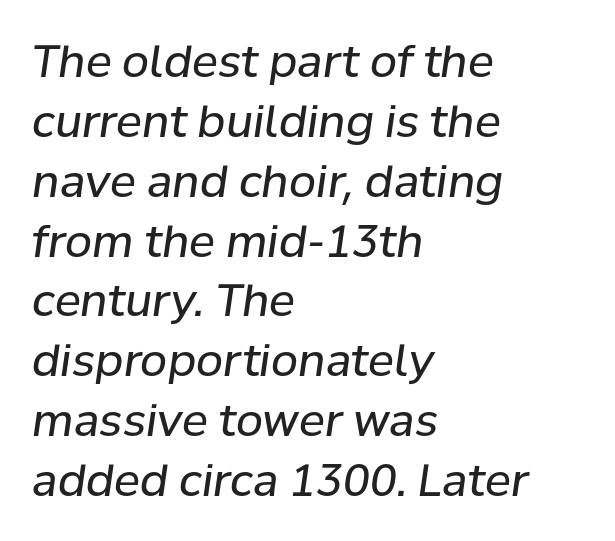
The image shows 44 px regular-weight type, italic (leaning right); set left-aligned, normal line spacing (1.36x), normal letter spacing, not underlined; low stroke contrast and a medium x-height.
